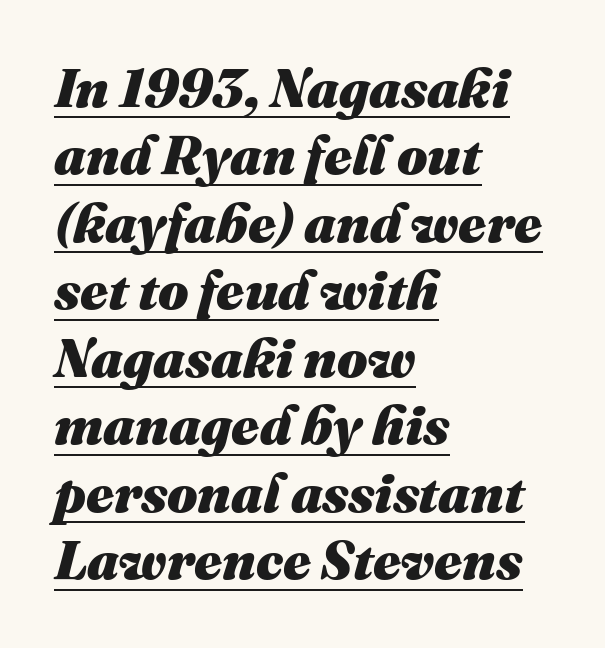
The image shows 54 px heavy type, italic (leaning right); set left-aligned, normal line spacing (1.25x), normal letter spacing, underlined; medium stroke contrast and a medium x-height.
